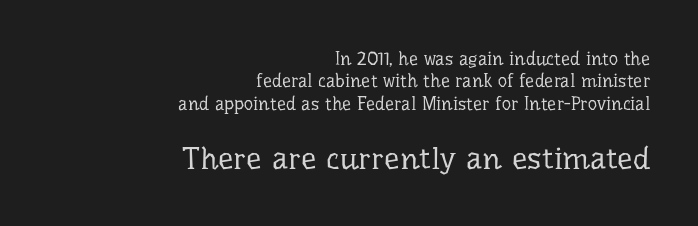
{"serif": "yes", "italic": "no", "bold": "no", "weight": "regular", "width": "normal", "stroke_contrast": "low", "x_height": "medium", "monospaced": "no", "underline": "no", "align": "right", "line_spacing": "normal", "line_spacing_ratio": 1.25, "letter_spacing": "normal", "letter_spacing_em": 0.0, "larger_block": "second", "size_ratio": 1.72, "glyph_px": 31}
